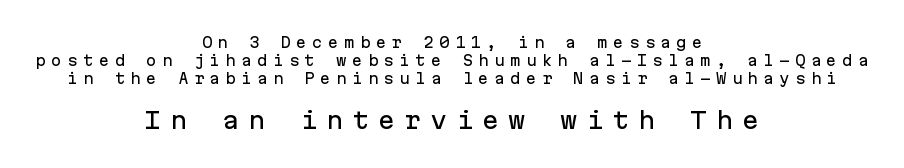
Inter-character spacing is expanded well beyond the font's built-in metrics. A clean baseline with only descenders dipping below it. Normally led — the rows are evenly, conventionally spaced. Is there any slant? The stems are plumb.
